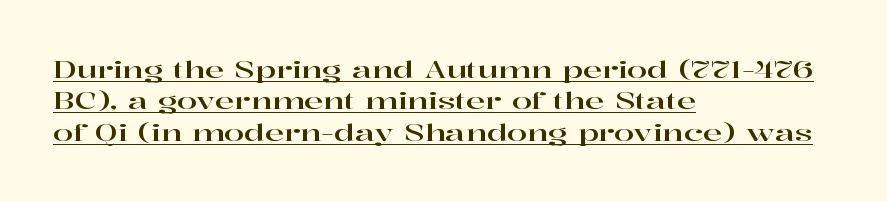
Q: Is the text italic (slanted)? A: No, it is upright.
Q: Is the text underlined? A: Yes.
Q: How is the paragraph aligned? A: Left-aligned.
Q: Is the spacing between letters normal or unusually wide? A: Normal.
Q: Is the spacing between lines tight, normal or loose? A: Normal.
